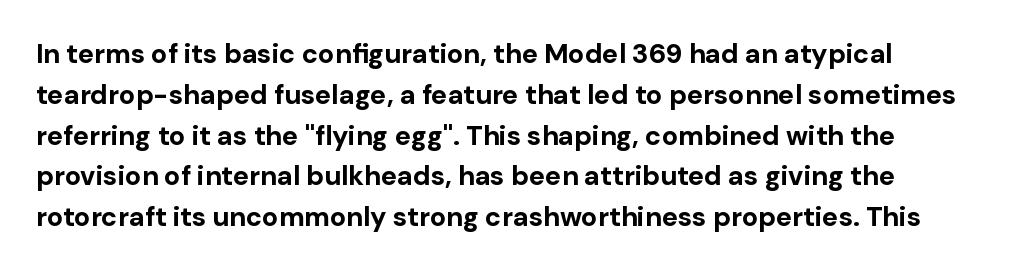
{"italic": "no", "bold": "yes", "underline": "no", "align": "left", "line_spacing": "normal", "line_spacing_ratio": 1.51, "letter_spacing": "normal", "letter_spacing_em": 0.0, "glyph_px": 27}
